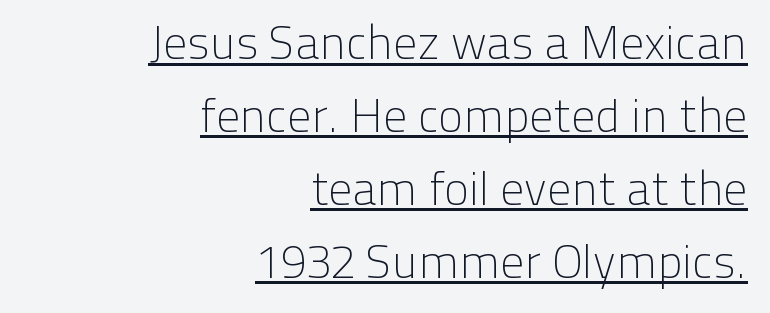
This rendering features underlined lettering. This sample uses plain, unmodified letter spacing. Compared with a typical body face, this is equally light or lighter still. The letters stand straight up with perfectly vertical stems. Each new line begins a customary step beneath the previous one.
